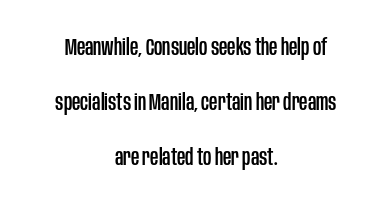
If you drew a line through each stem, it would be perfectly vertical. The type is set solid horizontally, with unmodified tracking. Whoever set this chose breathing room over compactness in the vertical rhythm. Check the space under the baseline: it is left empty. The compositor balanced each line on the midline.
